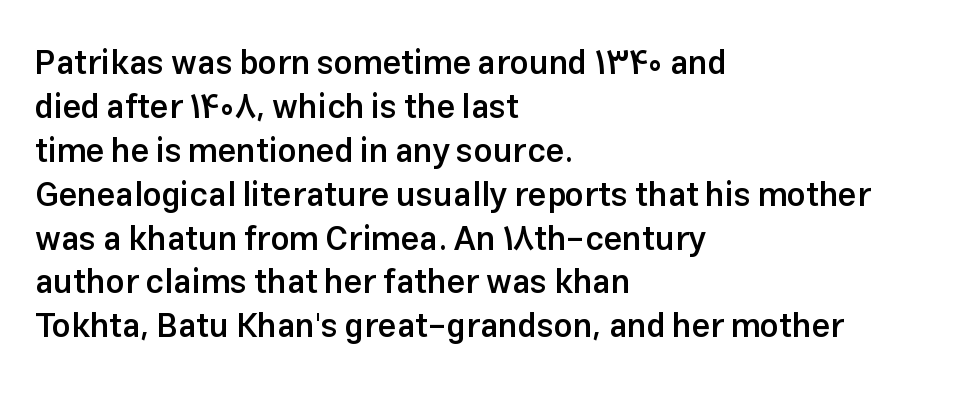
As a designer I'd log this as weight 600, semibold. Varying glyph widths throughout — classic text-font behaviour. Is this a sans? Yes — the strokes have no serifs. Honestly, the letter spacing is just normal — you wouldn't notice it. The string is rendered with underlining switched off.
